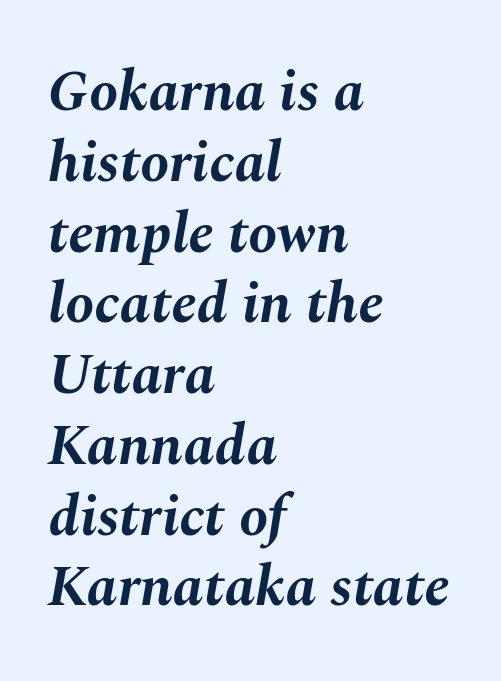
The image shows 58 px bold type, italic (leaning right); set left-aligned, line spacing 1.22x, normal letter spacing, not underlined; medium stroke contrast and a medium x-height.
